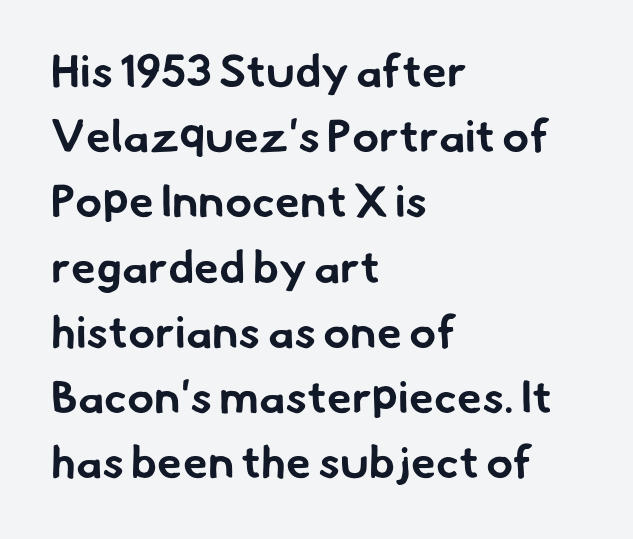
The letters carry no serifs — their stems end cleanly without finishing strokes. What weight is shown? A full bold with thick strokes. Notice how the passage keeps a crisp vertical edge on the left only. Glance below the letters and you will spot only blank space.
